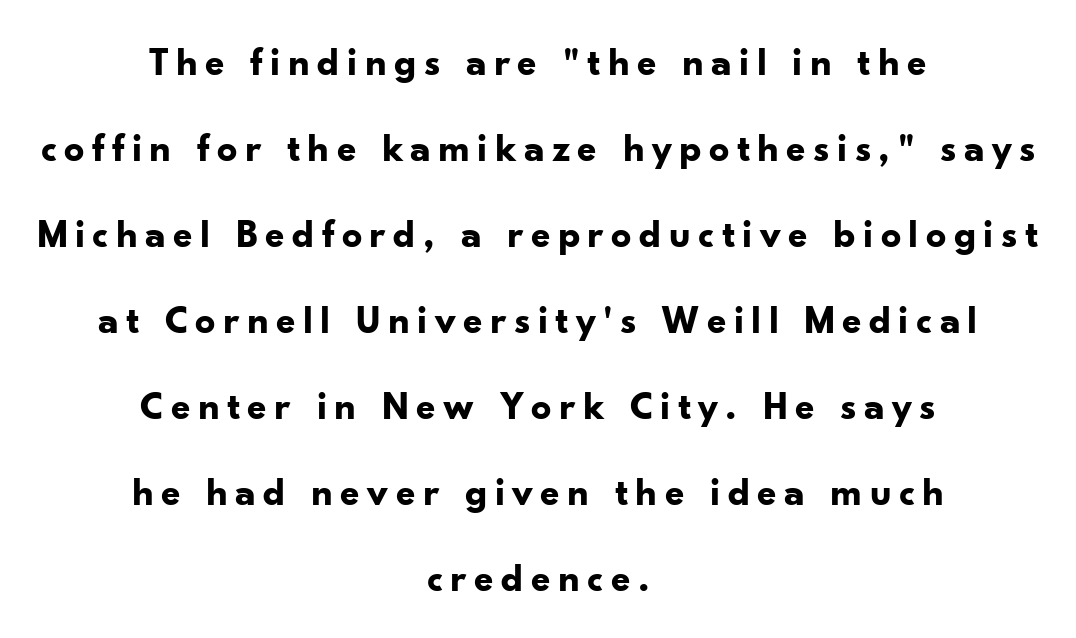
Q: Is the text bold? A: Yes.
Q: Is the text italic (slanted)? A: No, it is upright.
Q: Is the typeface a serif or a sans-serif typeface? A: Sans-serif.
Q: Is the text underlined? A: No.
Q: How is the paragraph aligned? A: Centered.
Q: Is the spacing between lines tight, normal or loose? A: Loose.
Q: Width (condensed, normal, or wide)? A: Normal.
Q: Stroke contrast? A: Low.
Q: x-height? A: Small.
Q: Monospaced? A: No.
